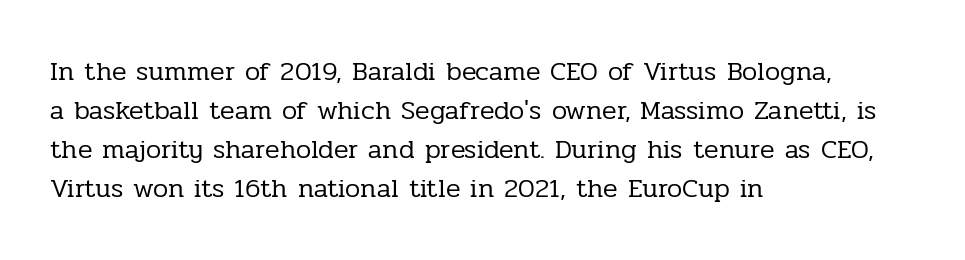
{"italic": "no", "bold": "no", "underline": "no", "align": "left", "line_spacing": "normal", "line_spacing_ratio": 1.44, "letter_spacing": "normal", "letter_spacing_em": 0.0, "glyph_px": 27}
